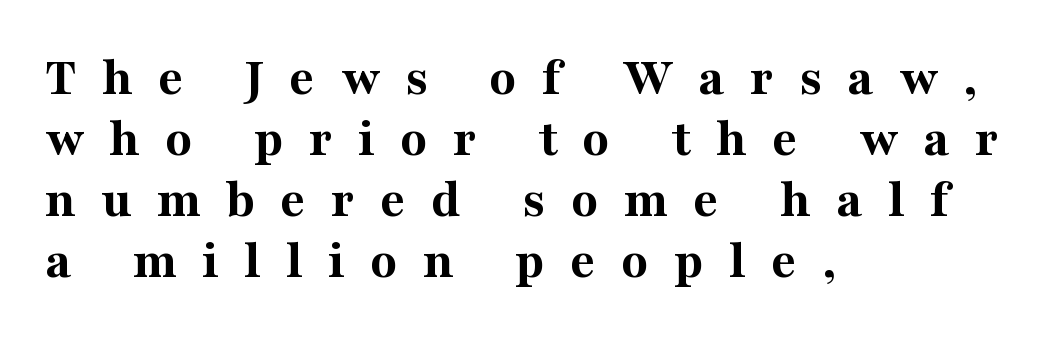
Q: Is the text bold? A: Yes.
Q: Is the text italic (slanted)? A: No, it is upright.
Q: Is the typeface a serif or a sans-serif typeface? A: Serif.
Q: Is the text underlined? A: No.
Q: How is the paragraph aligned? A: Left-aligned.
Q: Is the spacing between letters normal or unusually wide? A: Unusually wide.
Q: Is the spacing between lines tight, normal or loose? A: Tight.
Q: Width (condensed, normal, or wide)? A: Normal.
Q: Stroke contrast? A: Medium.
Q: x-height? A: Medium.
Q: Monospaced? A: No.
